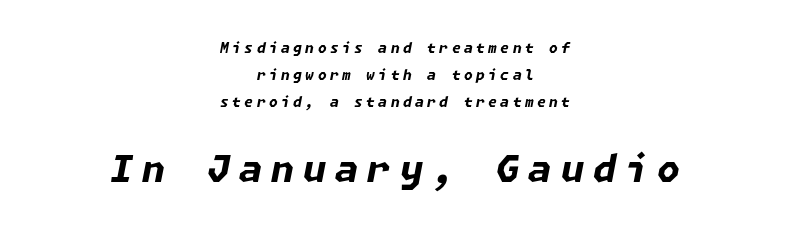
{"italic": "yes", "lean": "right", "slant_degrees": 11, "bold": "yes", "weight": "bold", "width": "normal", "stroke_contrast": "low", "x_height": "medium", "underline": "no", "align": "center", "line_spacing": "loose", "line_spacing_ratio": 1.94, "letter_spacing": "wide", "letter_spacing_em": 0.25, "larger_block": "second", "size_ratio": 2.64, "glyph_px": 37}
